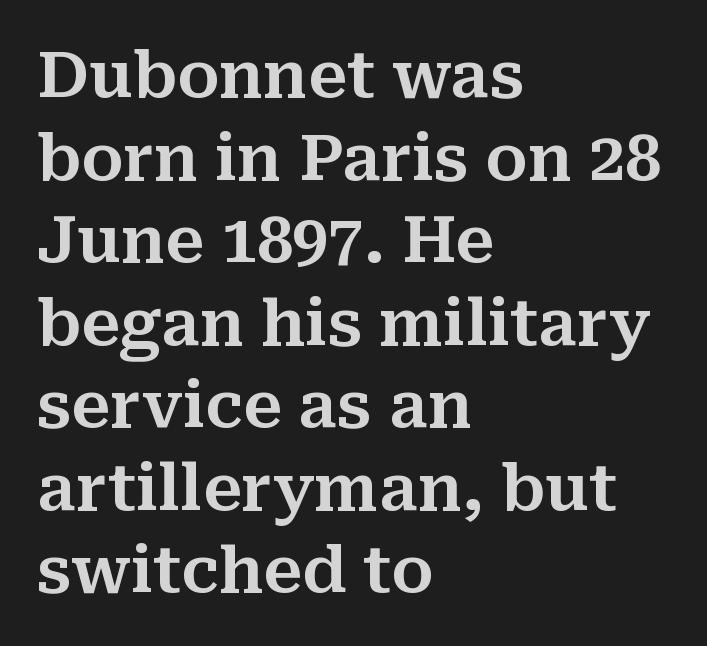
The axis of the letterforms is exactly vertical. A typesetter would call this leading conventional body-copy spacing. Look at the bottom of the vertical strokes: they flare into serifs here. Every row of glyphs begins at an identical x-position on the left. Words appear dense and cohesive because spacing is normal. This rendering features lettering with no underline.
